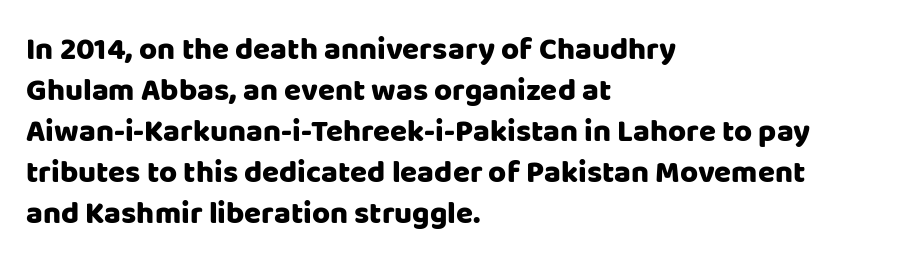
Q: Is the text bold? A: Yes.
Q: Is the text italic (slanted)? A: No, it is upright.
Q: Is the typeface a serif or a sans-serif typeface? A: Sans-serif.
Q: Is the text underlined? A: No.
Q: How is the paragraph aligned? A: Left-aligned.
Q: Is the spacing between letters normal or unusually wide? A: Normal.
Q: Is the spacing between lines tight, normal or loose? A: Normal.
Q: Width (condensed, normal, or wide)? A: Normal.
Q: Stroke contrast? A: Low.
Q: x-height? A: Large.
Q: Monospaced? A: No.
